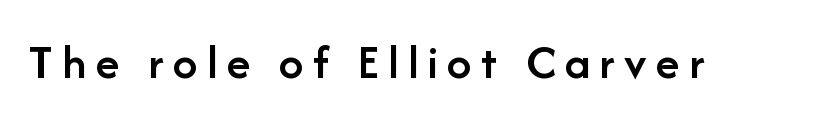
Q: Is the text bold? A: Semi-bold.
Q: Is the text italic (slanted)? A: No, it is upright.
Q: Is the typeface a serif or a sans-serif typeface? A: Sans-serif.
Q: Is the text underlined? A: No.
Q: Width (condensed, normal, or wide)? A: Normal.
Q: Stroke contrast? A: Low.
Q: x-height? A: Medium.
Q: Monospaced? A: No.
